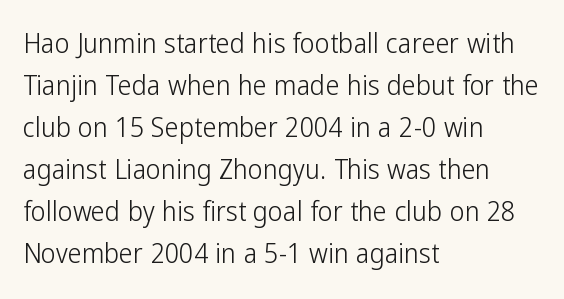
What's the leading like? Ordinary, nothing unusual. Caption: multi-line text, flush left, ragged right. You could not count columns in this text — the font is proportionally spaced. No extra ink here — the face is not bold.
